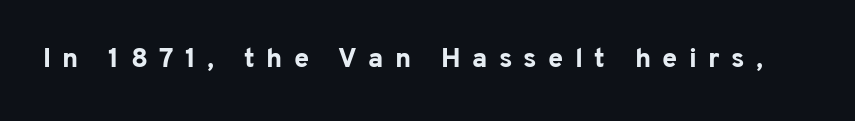
Q: Is the text bold? A: Yes.
Q: Is the text italic (slanted)? A: No, it is upright.
Q: Is the text underlined? A: No.
Q: Is the spacing between letters normal or unusually wide? A: Unusually wide.
